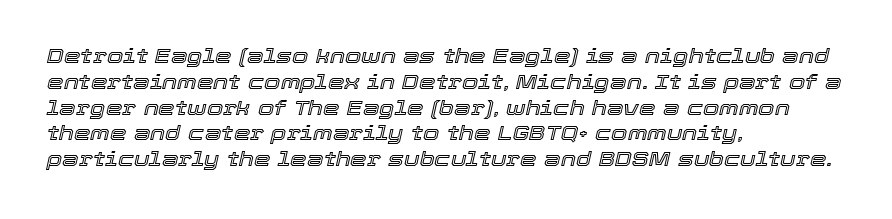
{"italic": "yes", "lean": "right", "slant_degrees": 12, "underline": "no", "align": "left", "line_spacing_ratio": 1.23, "letter_spacing": "normal", "letter_spacing_em": 0.0, "glyph_px": 21}
